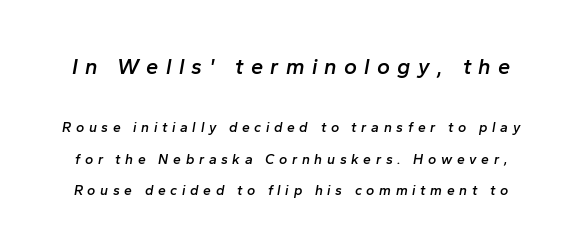
{"italic": "yes", "lean": "right", "slant_degrees": 10, "bold": "semi", "underline": "no", "line_spacing": "loose", "line_spacing_ratio": 2.22, "letter_spacing": "wide", "letter_spacing_em": 0.33, "larger_block": "first", "size_ratio": 1.57, "glyph_px": 22}
